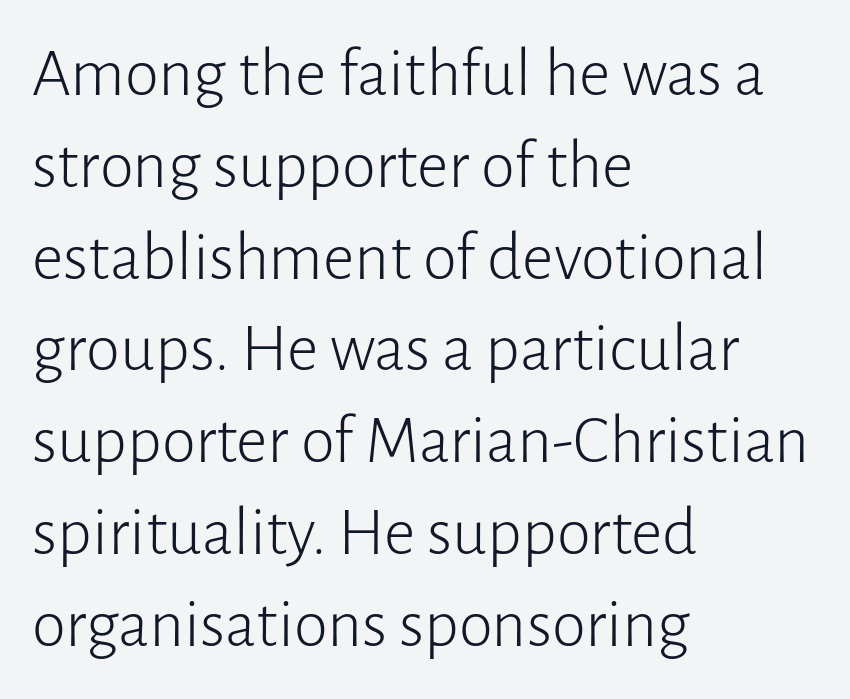
The image shows 69 px light sans-serif type, upright; set left-aligned, normal line spacing (1.33x), normal letter spacing, not underlined; low stroke contrast and a medium x-height.
